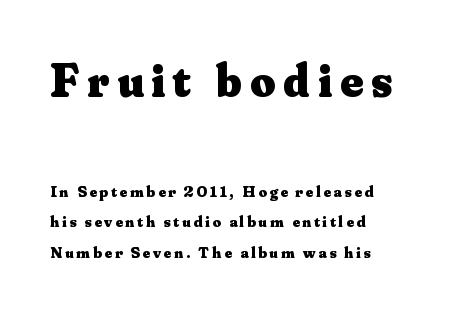
The image shows 48 px heavy serif type, upright; set left-aligned, loose line spacing (1.92x), not underlined; the first (top) block is 3.0x larger; medium stroke contrast and a small x-height.
